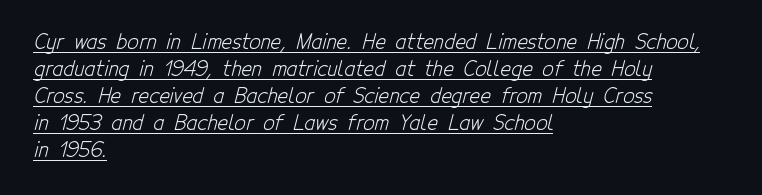
Q: Is the text bold? A: No.
Q: Is the text underlined? A: Yes.
Q: How is the paragraph aligned? A: Left-aligned.
Q: Is the spacing between letters normal or unusually wide? A: Normal.
Q: Is the spacing between lines tight, normal or loose? A: Normal.
